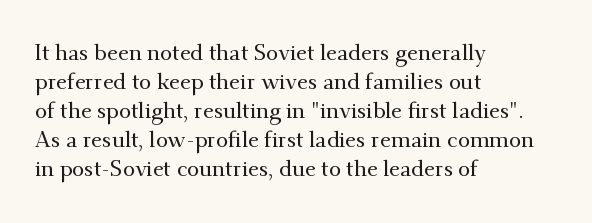
Q: Is the text italic (slanted)? A: No, it is upright.
Q: Is the text underlined? A: No.
Q: How is the paragraph aligned? A: Left-aligned.
Q: Is the spacing between letters normal or unusually wide? A: Normal.
Q: Is the spacing between lines tight, normal or loose? A: Normal.
